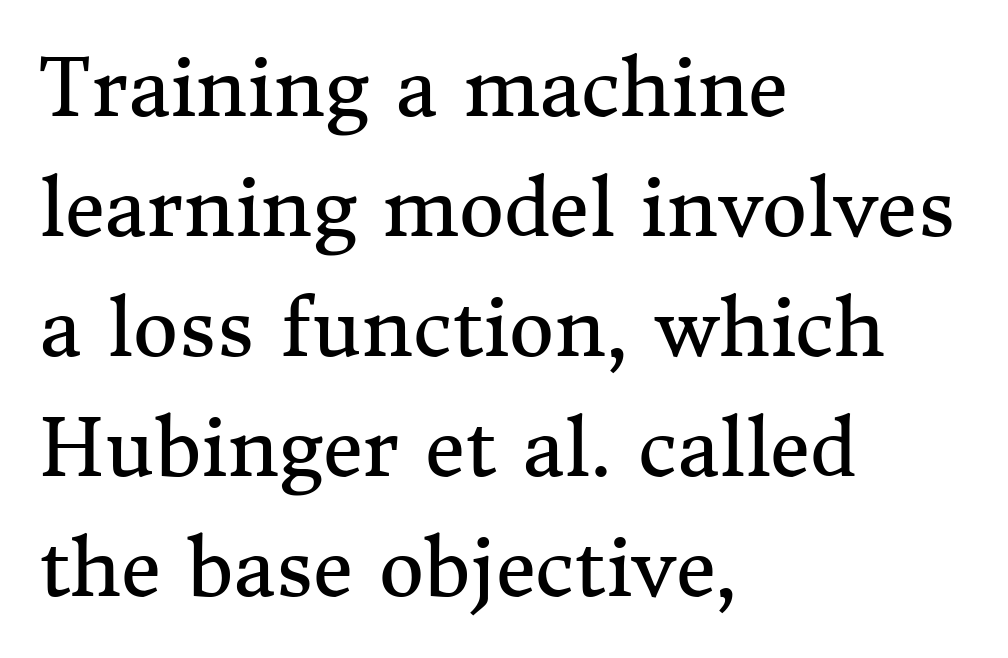
{"serif": "yes", "italic": "no", "bold": "no", "weight": "regular", "width": "normal", "stroke_contrast": "medium", "x_height": "medium", "monospaced": "no", "underline": "no", "align": "left", "line_spacing": "normal", "line_spacing_ratio": 1.54, "letter_spacing": "normal", "letter_spacing_em": 0.0, "glyph_px": 78}
